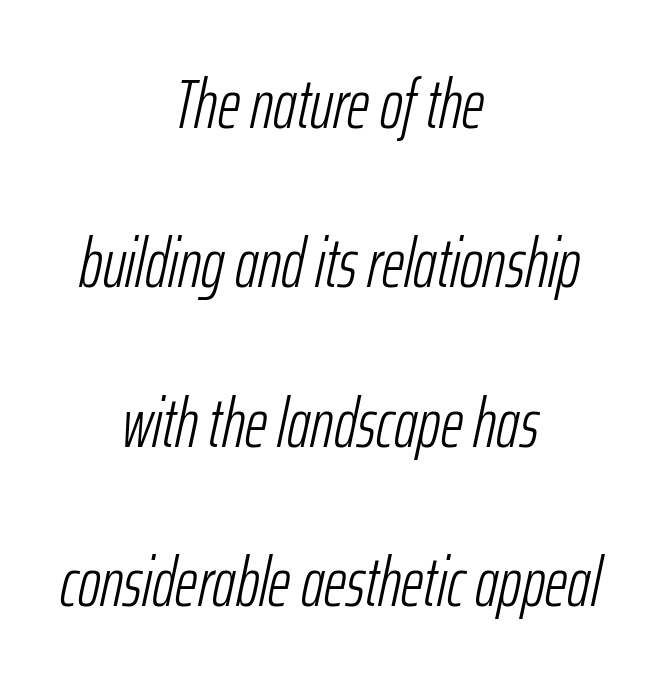
Q: Is the text bold? A: No.
Q: Is the text italic (slanted)? A: Yes, it leans right by about 12 degrees.
Q: Is the text underlined? A: No.
Q: How is the paragraph aligned? A: Centered.
Q: Is the spacing between letters normal or unusually wide? A: Normal.
Q: Is the spacing between lines tight, normal or loose? A: Loose.
Q: Width (condensed, normal, or wide)? A: Condensed.
Q: Stroke contrast? A: Low.
Q: x-height? A: Medium.
Q: Monospaced? A: No.
